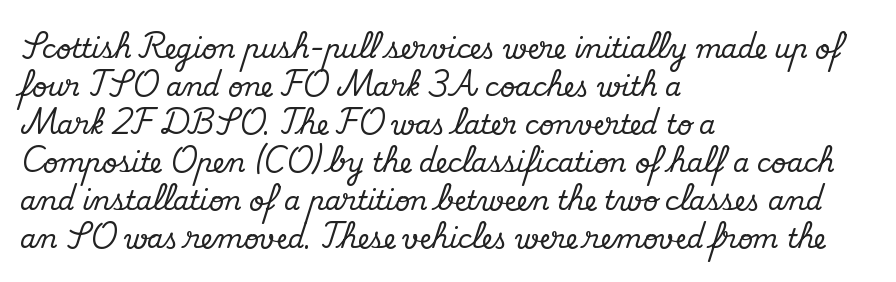
{"underline": "no", "align": "left", "line_spacing": "normal", "line_spacing_ratio": 1.46, "letter_spacing": "normal", "letter_spacing_em": 0.0, "glyph_px": 26}
